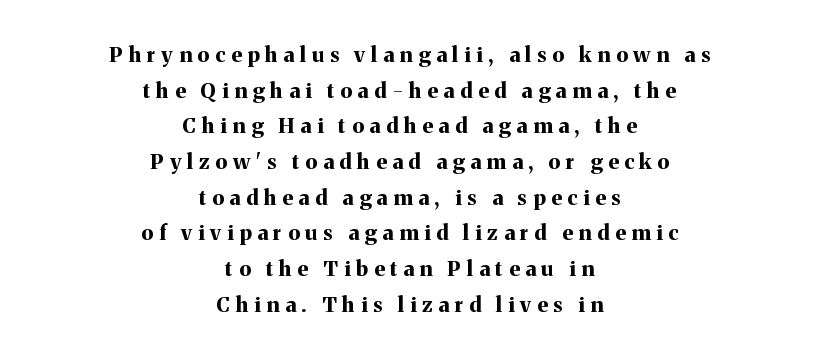
These lines carry a lot of weight — the face is fully bold. These lines stack symmetrically, like a column narrowing and widening about its center. Rule under the text: the space is simply empty. The rendering inserts visible extra space after every character. Ascenders rise straight up at ninety degrees.
